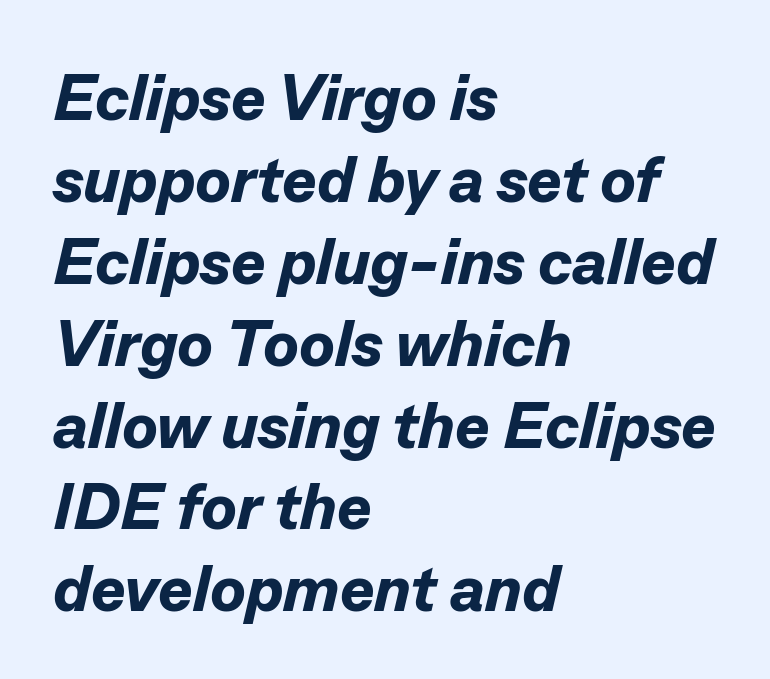
{"italic": "yes", "lean": "right", "slant_degrees": 13, "bold": "yes", "weight": "bold", "width": "normal", "stroke_contrast": "low", "x_height": "medium", "monospaced": "no", "underline": "no", "align": "left", "line_spacing": "normal", "line_spacing_ratio": 1.26, "letter_spacing": "normal", "letter_spacing_em": 0.0, "glyph_px": 65}
